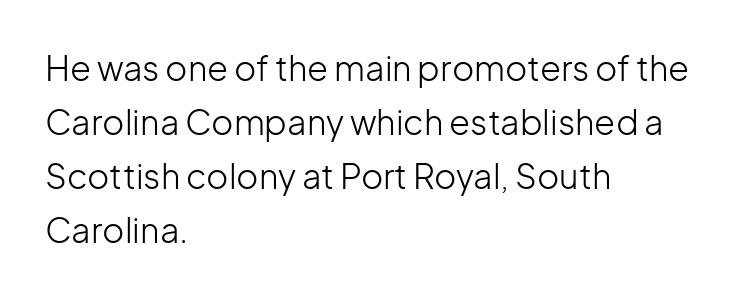
The image shows 34 px light sans-serif type, upright; set left-aligned, normal line spacing (1.59x), normal letter spacing, not underlined; low stroke contrast and a medium x-height.
